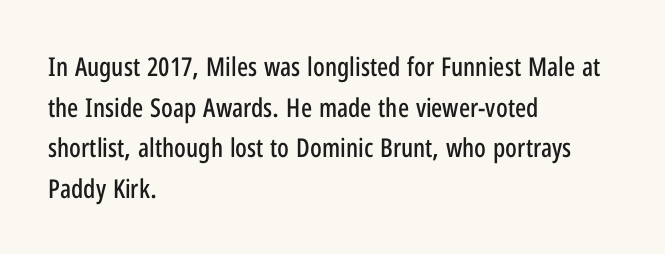
This rendering features lettering with no underline. How are the letters spaced? Ordinarily, with no added tracking. The setting favours the left margin, as ordinary paragraphs usually do. Does the lettering tilt? It doesn't — this is upright. Summary of vertical rhythm: regular, with standard interline spacing.
